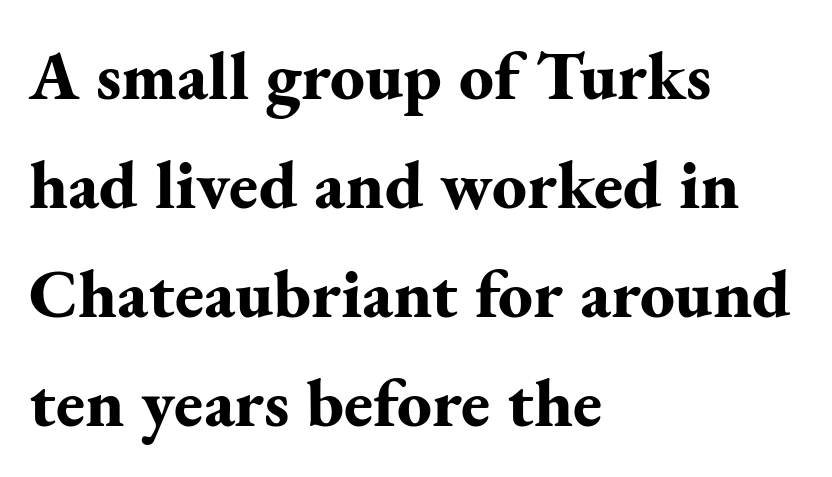
{"serif": "yes", "italic": "no", "bold": "yes", "weight": "bold", "width": "normal", "stroke_contrast": "medium", "x_height": "small", "monospaced": "no", "underline": "no", "align": "left", "line_spacing": "normal", "line_spacing_ratio": 1.58, "letter_spacing": "normal", "letter_spacing_em": 0.0, "glyph_px": 69}
